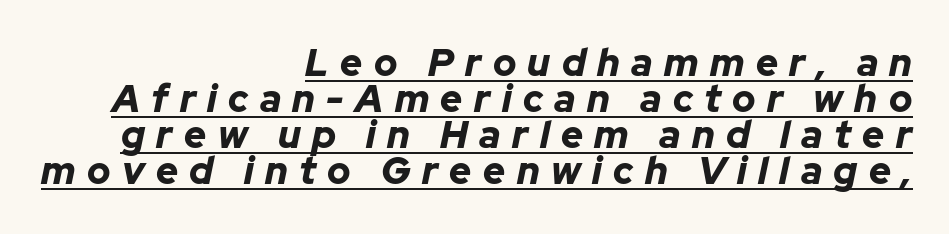
How would I describe the line gaps? Narrow and economical. A baseline rule has been typeset under these characters. Look at the stroke-to-counter ratio: heavy, a bold. Spacing between characters has been opened up far beyond the box default. Italic: yes, the glyphs are oblique. Horizontally, the lines are justified to the trailing edge only.
